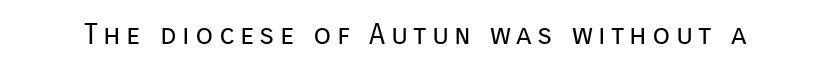
Q: Is the text bold? A: No.
Q: Is the text italic (slanted)? A: No, it is upright.
Q: Is the typeface a serif or a sans-serif typeface? A: Sans-serif.
Q: Is the text underlined? A: No.
Q: Width (condensed, normal, or wide)? A: Normal.
Q: Stroke contrast? A: Low.
Q: x-height? A: Medium.
Q: Monospaced? A: No.
